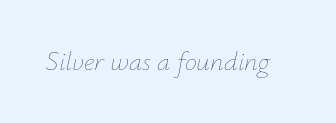
{"italic": "yes", "lean": "right", "slant_degrees": 12, "bold": "no", "underline": "no", "letter_spacing": "normal", "letter_spacing_em": 0.0, "glyph_px": 27}
